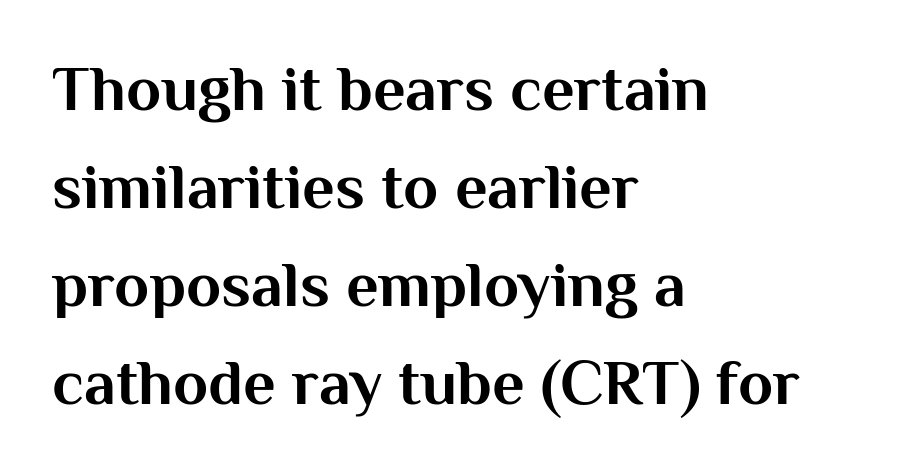
The image shows 64 px bold sans-serif type, upright; set left-aligned, normal line spacing (1.53x), normal letter spacing, not underlined; medium stroke contrast and a medium x-height.
